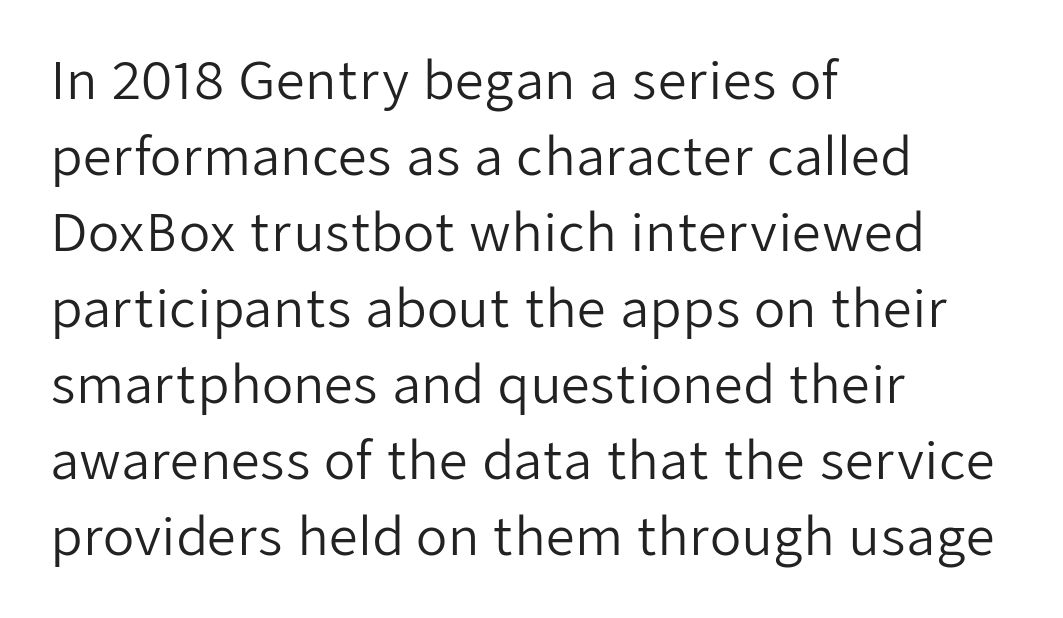
The image shows 51 px regular-weight sans-serif type, upright; set left-aligned, normal line spacing (1.49x), normal letter spacing, not underlined; low stroke contrast and a medium x-height.
